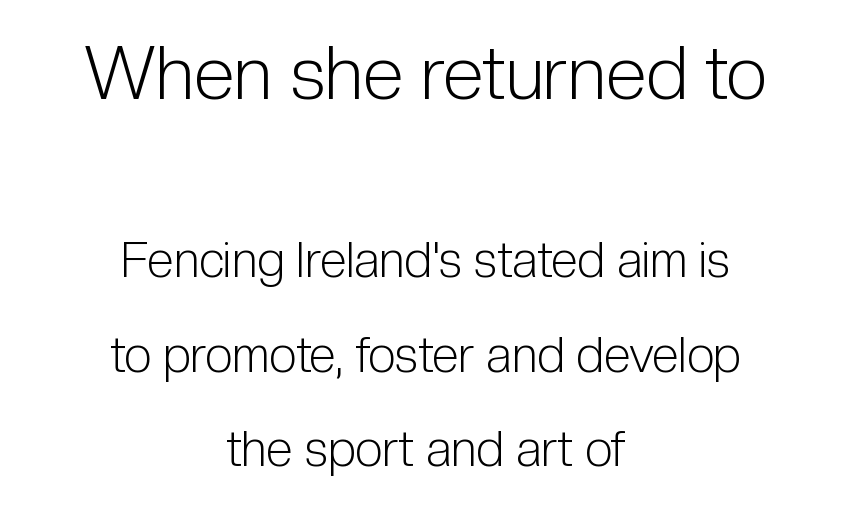
Q: Is the text bold? A: No.
Q: Is the text italic (slanted)? A: No, it is upright.
Q: Is the typeface a serif or a sans-serif typeface? A: Sans-serif.
Q: Is the text underlined? A: No.
Q: How is the paragraph aligned? A: Centered.
Q: Is the spacing between letters normal or unusually wide? A: Normal.
Q: Is the spacing between lines tight, normal or loose? A: Loose.
Q: Which block of text is set in a larger size, the first (top) or the second (bottom)? A: The first (top) one.
Q: Width (condensed, normal, or wide)? A: Condensed.
Q: Stroke contrast? A: Low.
Q: x-height? A: Medium.
Q: Monospaced? A: No.
